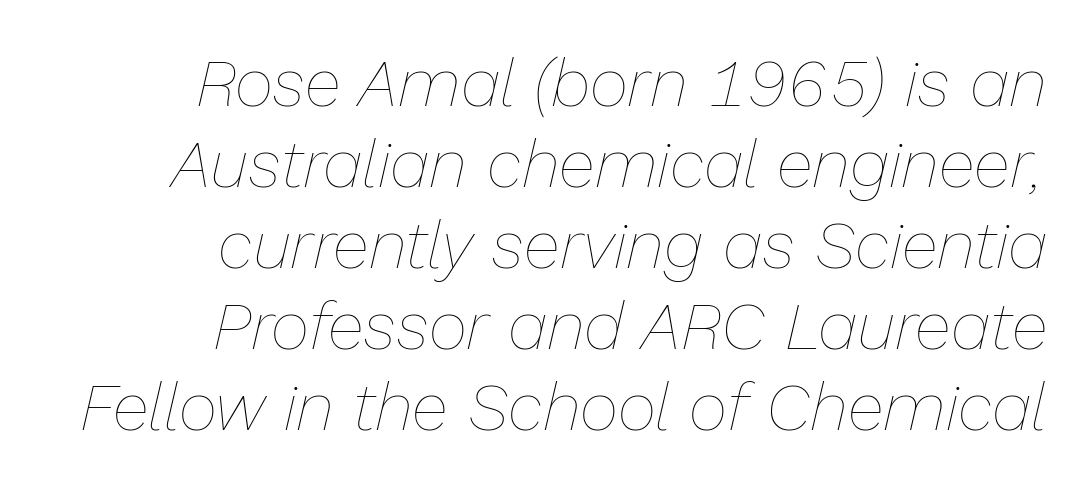
The image shows 67 px thin type, italic (leaning right); set right-aligned, line spacing 1.21x, normal letter spacing, not underlined; low stroke contrast and a medium x-height.
